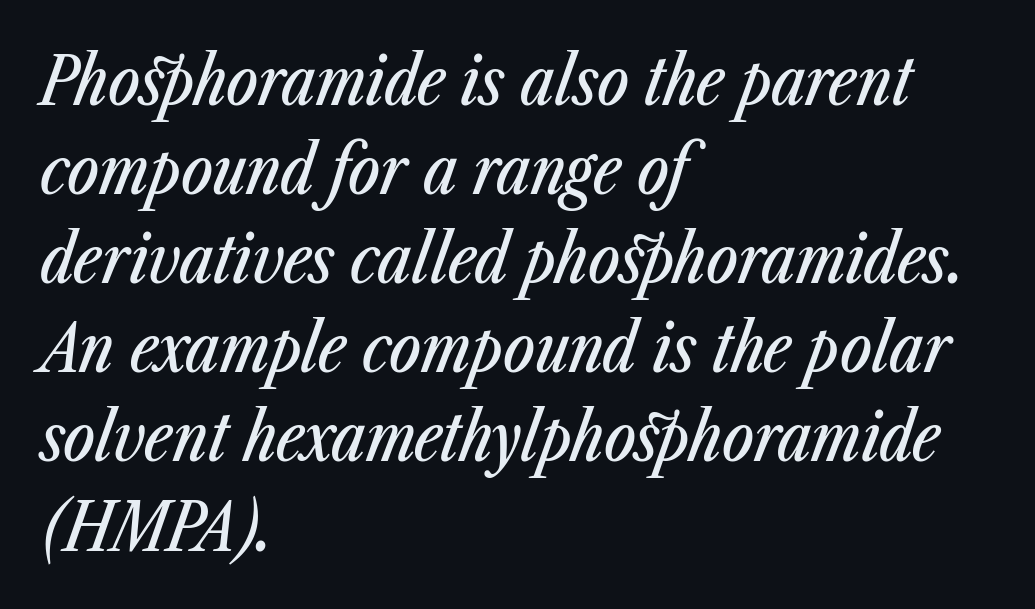
{"italic": "yes", "lean": "right", "slant_degrees": 23, "width": "condensed", "stroke_contrast": "low", "x_height": "medium", "monospaced": "no", "underline": "no", "align": "left", "line_spacing": "normal", "line_spacing_ratio": 1.33, "letter_spacing": "normal", "letter_spacing_em": 0.0, "glyph_px": 67}
